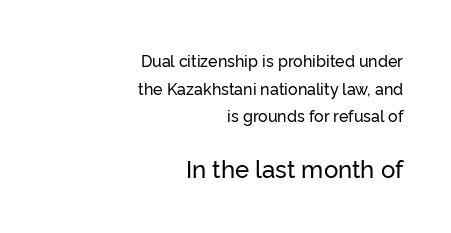
Q: Is the text italic (slanted)? A: No, it is upright.
Q: Is the text underlined? A: No.
Q: How is the paragraph aligned? A: Right-aligned.
Q: Is the spacing between letters normal or unusually wide? A: Normal.
Q: Which block of text is set in a larger size, the first (top) or the second (bottom)? A: The second (bottom) one.
